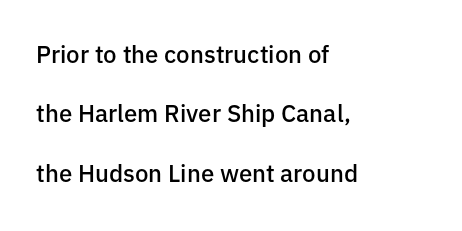
Q: Is the text bold? A: Semi-bold.
Q: Is the text italic (slanted)? A: No, it is upright.
Q: Is the text underlined? A: No.
Q: How is the paragraph aligned? A: Left-aligned.
Q: Is the spacing between letters normal or unusually wide? A: Normal.
Q: Is the spacing between lines tight, normal or loose? A: Loose.
